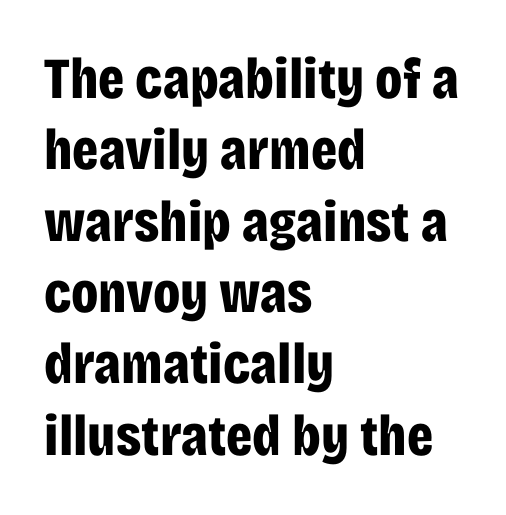
Serifs: no, the terminals of the letterforms are clean. All the whitespace from short lines collects on the right. The face used here is rendered with its standard letterfit. Nobody drew a line under any word here. Chunky letters — that's bold for sure. If you drew a line through each stem, it would be perfectly vertical.
